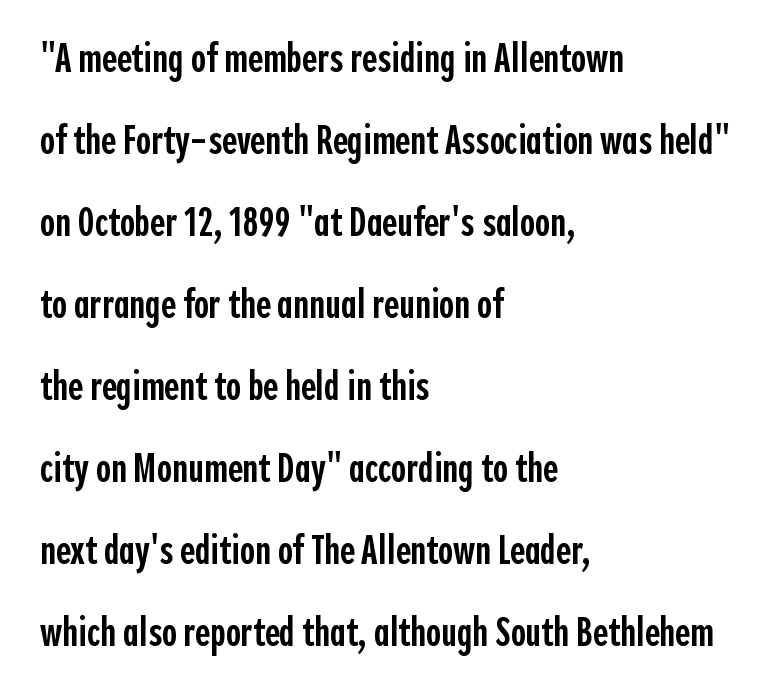
{"serif": "no", "italic": "no", "bold": "semi", "weight": "semibold", "width": "condensed", "x_height": "medium", "monospaced": "no", "underline": "no", "align": "left", "line_spacing": "loose", "line_spacing_ratio": 2.0, "letter_spacing": "normal", "letter_spacing_em": 0.0, "glyph_px": 41}
